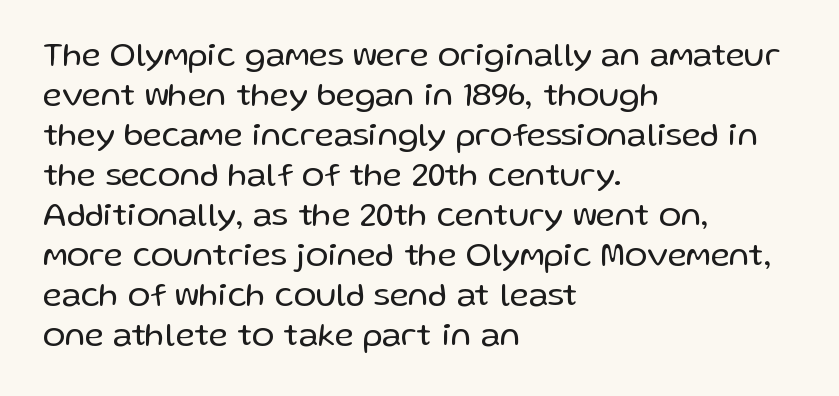
The image shows 33 px regular-weight sans-serif type, upright; set left-aligned, line spacing 1.21x, normal letter spacing, not underlined; low stroke contrast and a medium x-height.
